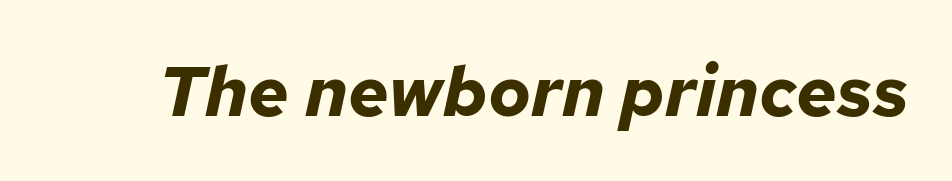
Q: Is the text bold? A: Yes.
Q: Is the text italic (slanted)? A: Yes, it leans right by about 12 degrees.
Q: Is the text underlined? A: No.
Q: Is the spacing between letters normal or unusually wide? A: Normal.
Q: Width (condensed, normal, or wide)? A: Normal.
Q: Stroke contrast? A: Low.
Q: x-height? A: Medium.
Q: Monospaced? A: No.
